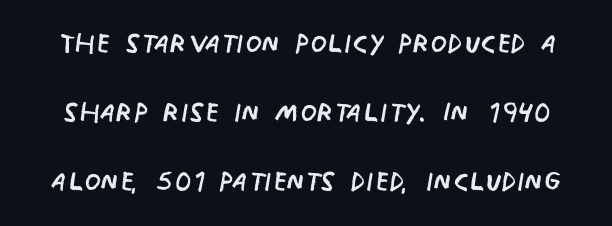
The image shows 38 px regular-weight, condensed sans-serif type; set line spacing 1.82x, normal letter spacing, not underlined; low stroke contrast and a large x-height.
